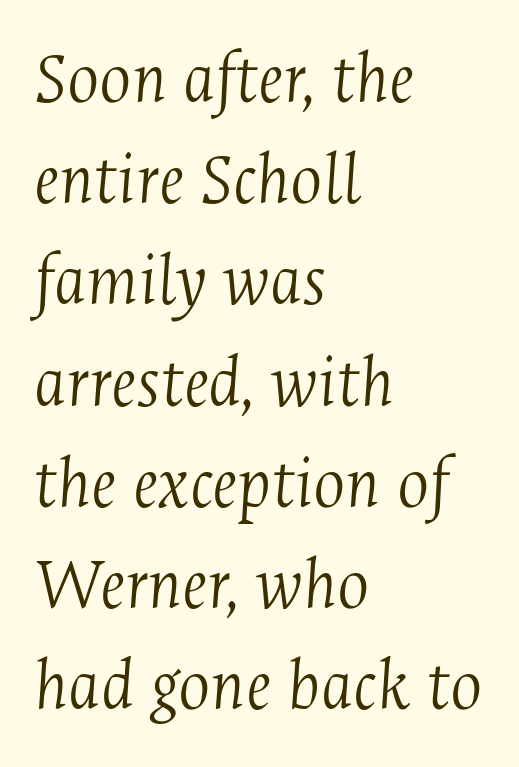
{"serif": "yes", "italic": "yes", "lean": "right", "slant_degrees": 4, "bold": "no", "weight": "light", "width": "condensed", "stroke_contrast": "medium", "x_height": "medium", "monospaced": "no", "underline": "no", "align": "left", "line_spacing": "normal", "line_spacing_ratio": 1.35, "letter_spacing": "normal", "letter_spacing_em": 0.0, "glyph_px": 75}
